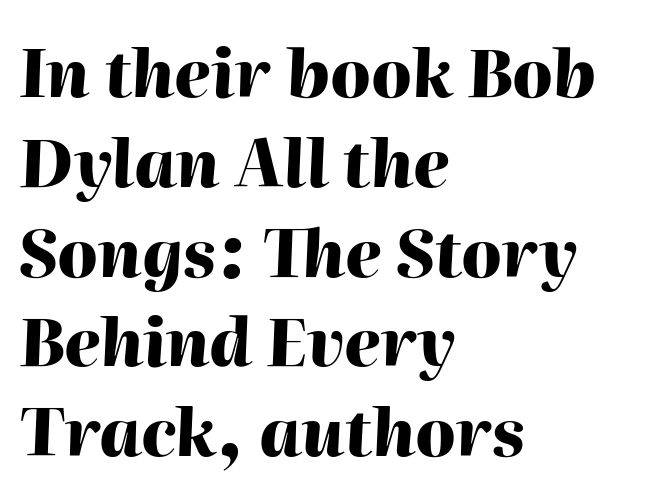
The image shows 66 px heavy type, italic (leaning right); set left-aligned, normal line spacing (1.36x), normal letter spacing, not underlined; high stroke contrast and a medium x-height.
